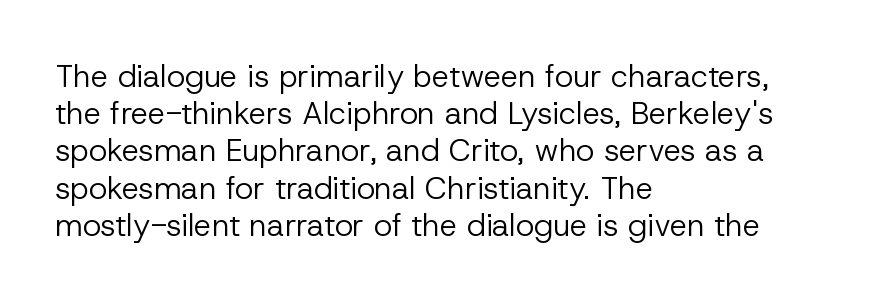
Look at the bottom of the vertical strokes: they stop flat, with no serifs. You can tell it's not italic because the verticals are truly vertical. The passage shown has conventional tracking throughout. Proportional: the letters do not fall into vertical columns. No extra ink here — the face is not bold. The string is rendered with underlining switched off.
